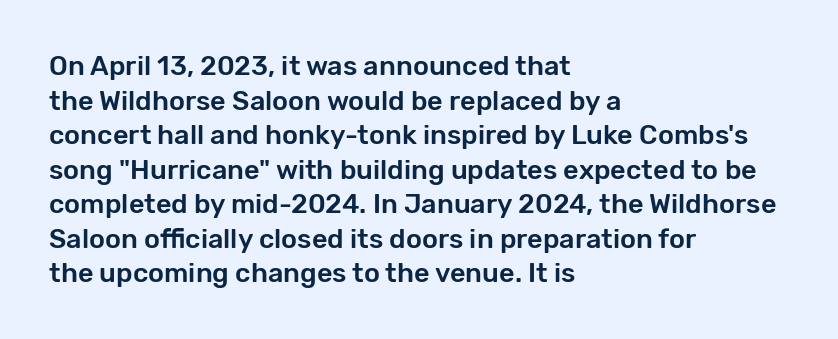
You could call the tracking neutral — neither tight nor loose. Interline gaps are of average width in this sample. The zone under the glyphs is completely vacant. A classic flush-left, rag-right setting is used for this passage. Style check: upright.
